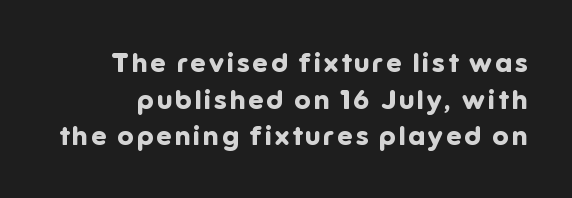
{"italic": "no", "bold": "yes", "underline": "no", "line_spacing": "normal", "line_spacing_ratio": 1.36, "glyph_px": 27}
